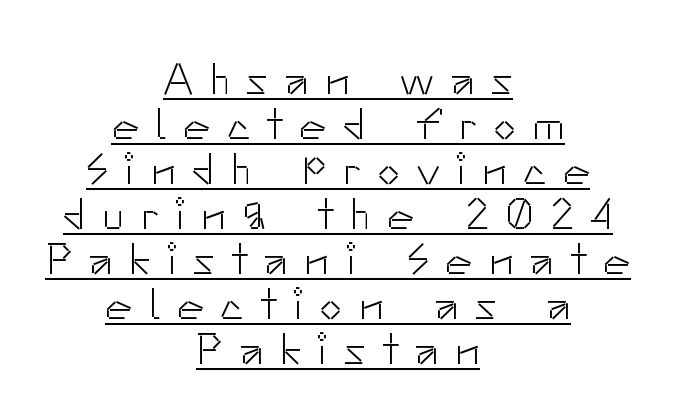
No chunkiness to these letters — they're not bold. Underlined type. No italicization has been applied; the sample stays upright. How would I describe the line gaps? Narrow and economical.
